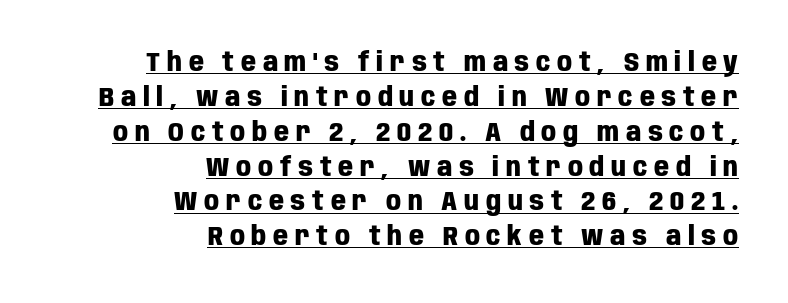
Q: Is the text bold? A: Yes.
Q: Is the text italic (slanted)? A: No, it is upright.
Q: Is the text underlined? A: Yes.
Q: How is the paragraph aligned? A: Right-aligned.
Q: Is the spacing between letters normal or unusually wide? A: Unusually wide.
Q: Is the spacing between lines tight, normal or loose? A: Normal.
